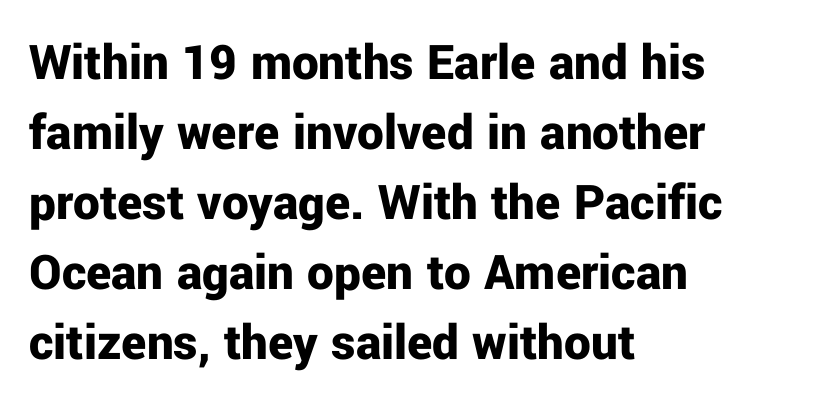
The passage shown is typed in a proportional face where columns would drift. Summary of weight: heavy, a full bold. This is the regular roman posture of the typeface. Type without underlining. The typeface chosen for these lines omits serifs. The rows are spaced the way most documents space them.
